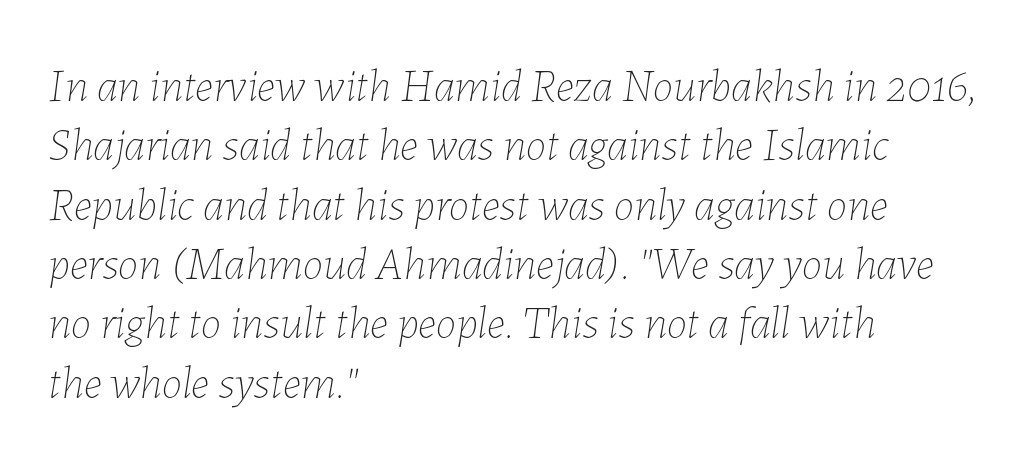
The image shows 46 px thin type, italic (leaning right); set left-aligned, normal line spacing (1.29x), normal letter spacing, not underlined; low stroke contrast and a medium x-height.
